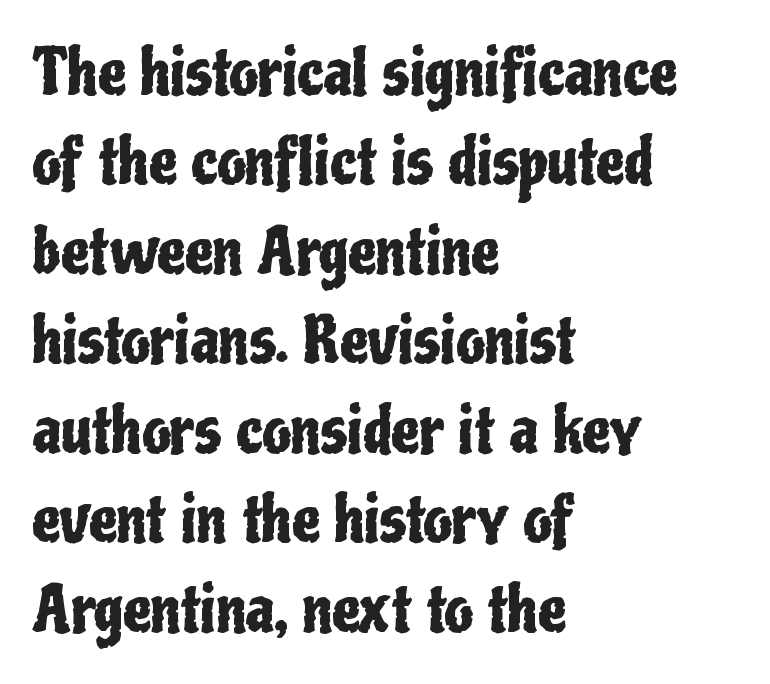
The image shows 63 px condensed sans-serif type, upright; set left-aligned, normal line spacing (1.42x), normal letter spacing, not underlined; low stroke contrast and a medium x-height.
